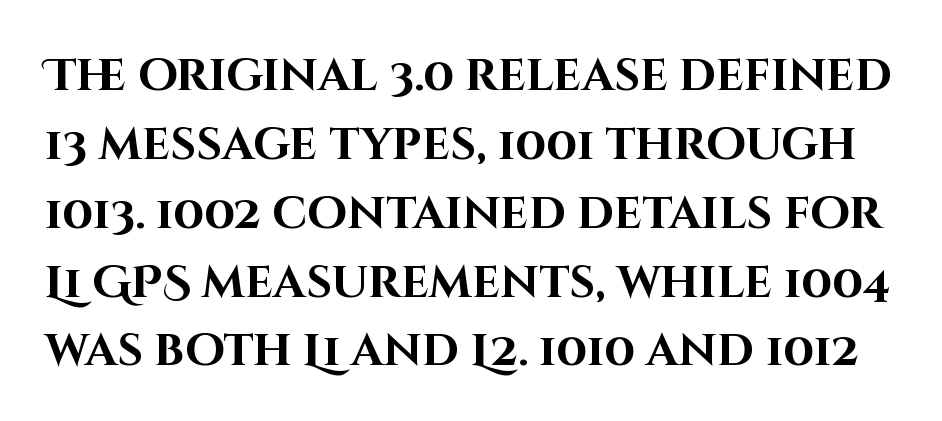
{"serif": "no", "italic": "no", "bold": "yes", "weight": "bold", "width": "normal", "stroke_contrast": "high", "x_height": "large", "monospaced": "no", "underline": "no", "line_spacing": "normal", "line_spacing_ratio": 1.53, "letter_spacing": "normal", "letter_spacing_em": 0.0, "glyph_px": 45}
